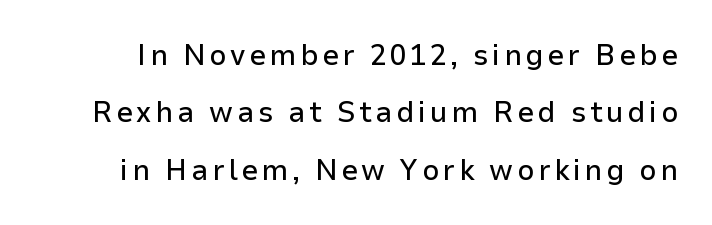
Do the characters align in a grid? No, the font is proportional. Does the type have serifs? No, each stem ends abruptly. The letters stand straight up with perfectly vertical stems. Each row of text sits above clean, open space.
